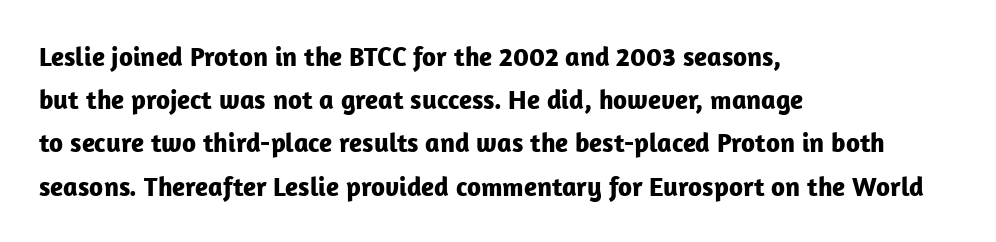
Q: Is the text bold? A: Yes.
Q: Is the text italic (slanted)? A: No, it is upright.
Q: Is the text underlined? A: No.
Q: How is the paragraph aligned? A: Left-aligned.
Q: Is the spacing between letters normal or unusually wide? A: Normal.
Q: Is the spacing between lines tight, normal or loose? A: Normal.
